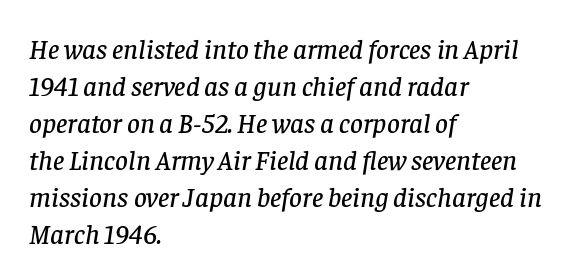
The image shows 28 px serif type, italic (leaning right); set left-aligned, normal line spacing (1.32x), normal letter spacing, not underlined; low stroke contrast and a large x-height.
